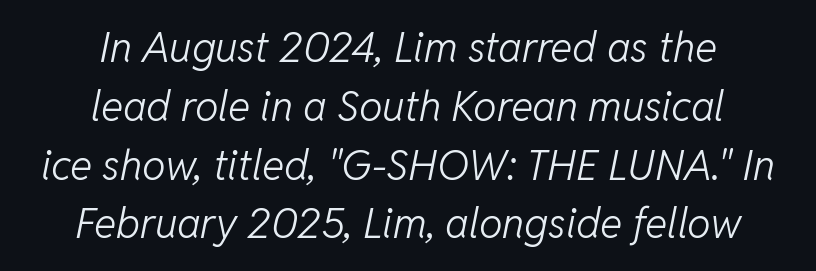
{"italic": "yes", "lean": "right", "slant_degrees": 11, "bold": "no", "weight": "light", "width": "normal", "stroke_contrast": "low", "x_height": "medium", "monospaced": "no", "underline": "no", "align": "center", "line_spacing": "normal", "line_spacing_ratio": 1.4, "letter_spacing": "normal", "letter_spacing_em": 0.0, "glyph_px": 42}
